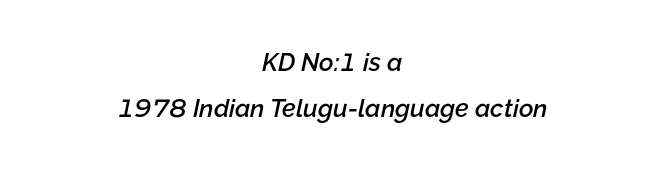
Q: Is the text bold? A: Semi-bold.
Q: Is the text italic (slanted)? A: Yes, it leans right by about 12 degrees.
Q: Is the text underlined? A: No.
Q: How is the paragraph aligned? A: Centered.
Q: Is the spacing between letters normal or unusually wide? A: Normal.
